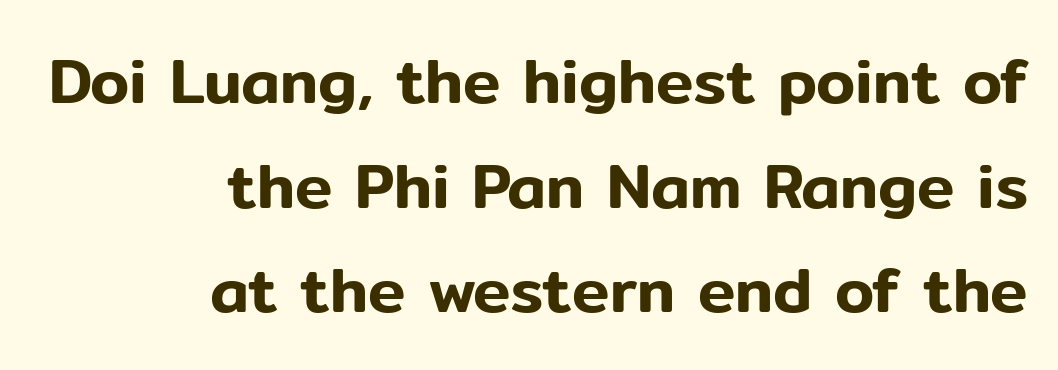
Q: Is the text italic (slanted)? A: No, it is upright.
Q: Is the typeface a serif or a sans-serif typeface? A: Sans-serif.
Q: Is the text underlined? A: No.
Q: How is the paragraph aligned? A: Right-aligned.
Q: Is the spacing between letters normal or unusually wide? A: Normal.
Q: Is the spacing between lines tight, normal or loose? A: Normal.
Q: Width (condensed, normal, or wide)? A: Normal.
Q: Stroke contrast? A: Low.
Q: x-height? A: Medium.
Q: Monospaced? A: No.
